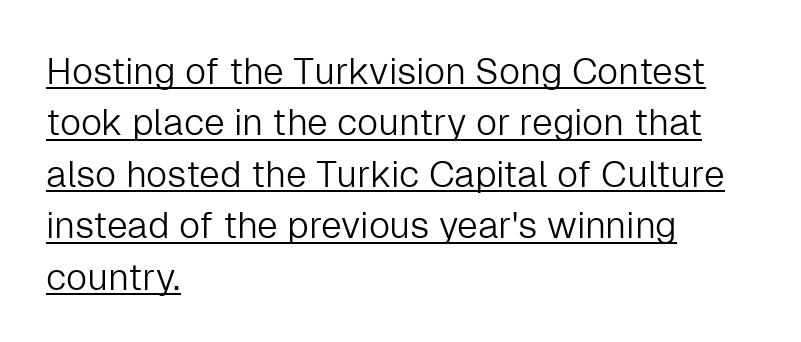
Does extra space separate the letters? No, they use regular spacing. If you drew a ruler down the left edge, every line would touch it. In terms of leading, this rendering sits right in the middle. Upright lettering throughout. Honestly, the underline is the first thing you notice here.
